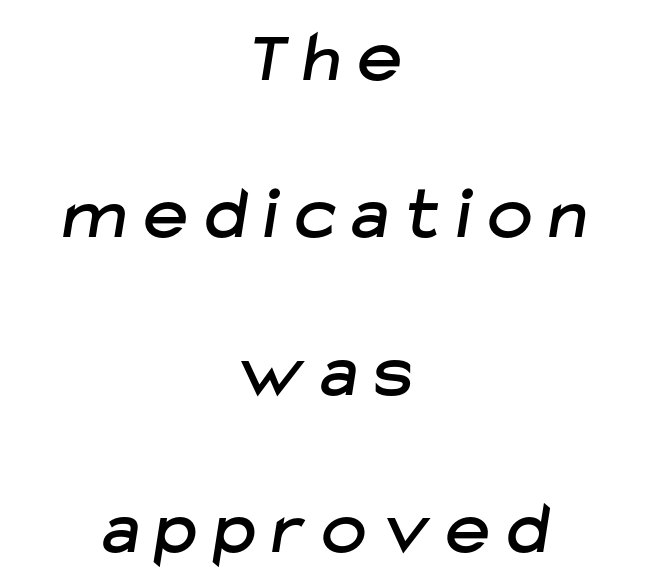
{"serif": "no", "width": "normal", "stroke_contrast": "low", "x_height": "medium", "monospaced": "no", "underline": "no", "align": "center", "line_spacing": "loose", "line_spacing_ratio": 2.1, "letter_spacing": "wide", "letter_spacing_em": 0.23, "glyph_px": 75}
